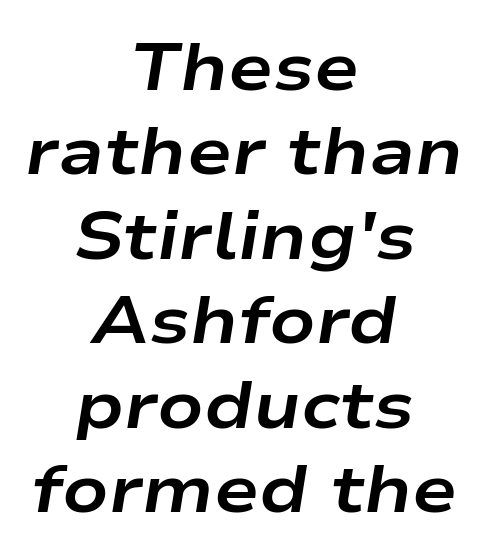
Regular leading. Weight check: bold — yes, fully. Tall strokes in this sample are angled rather than plumb. Glance below the letters and you will spot only blank space. Compared with typical body copy, the letter spacing here is the same.
